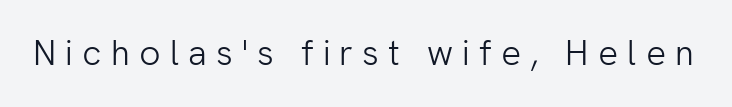
{"serif": "no", "italic": "no", "bold": "no", "weight": "light", "width": "normal", "stroke_contrast": "low", "x_height": "medium", "monospaced": "no", "underline": "no", "letter_spacing": "wide", "letter_spacing_em": 0.26, "glyph_px": 35}
